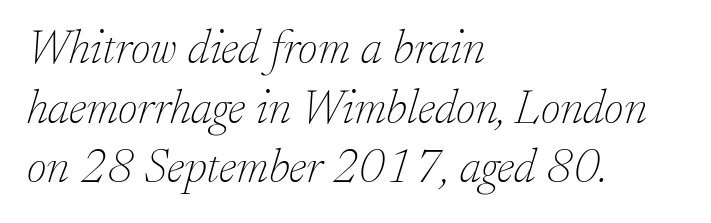
Spacing verdict: proportional, widths tailored to each character. Heft: none added — not bold. Only glyphs here, with clear space below each row. Is the letter spacing exaggerated? No — it looks like the ordinary default. Is the type slanted? Yes — the strokes lean at a clear angle. If you drew a ruler down the left edge, every line would touch it.
